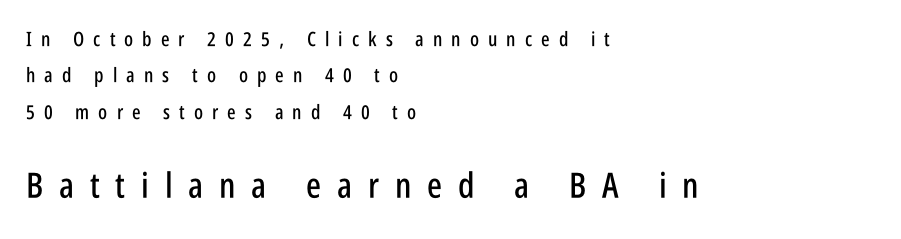
The image shows 35 px condensed sans-serif type, upright; set left-aligned, line spacing 1.82x, unusually wide letter spacing (+0.45 em), not underlined; the second (bottom) block is 1.75x larger; low stroke contrast and a large x-height.
